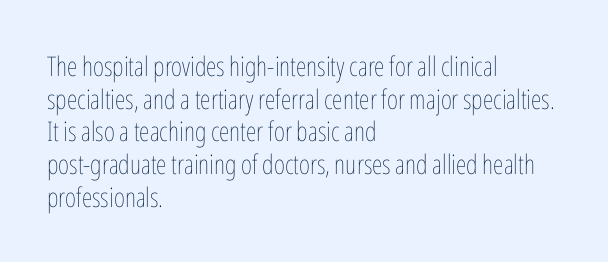
The image shows 27 px text type, upright; set left-aligned, line spacing 1.21x, normal letter spacing, not underlined.
